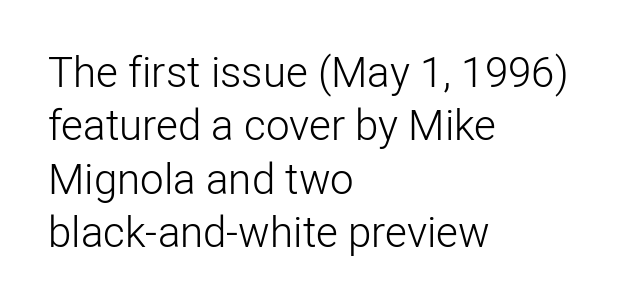
Q: Is the text bold? A: No.
Q: Is the text italic (slanted)? A: No, it is upright.
Q: Is the typeface a serif or a sans-serif typeface? A: Sans-serif.
Q: Is the text underlined? A: No.
Q: How is the paragraph aligned? A: Left-aligned.
Q: Is the spacing between letters normal or unusually wide? A: Normal.
Q: Is the spacing between lines tight, normal or loose? A: Normal.
Q: Width (condensed, normal, or wide)? A: Normal.
Q: Stroke contrast? A: Low.
Q: x-height? A: Medium.
Q: Monospaced? A: No.
